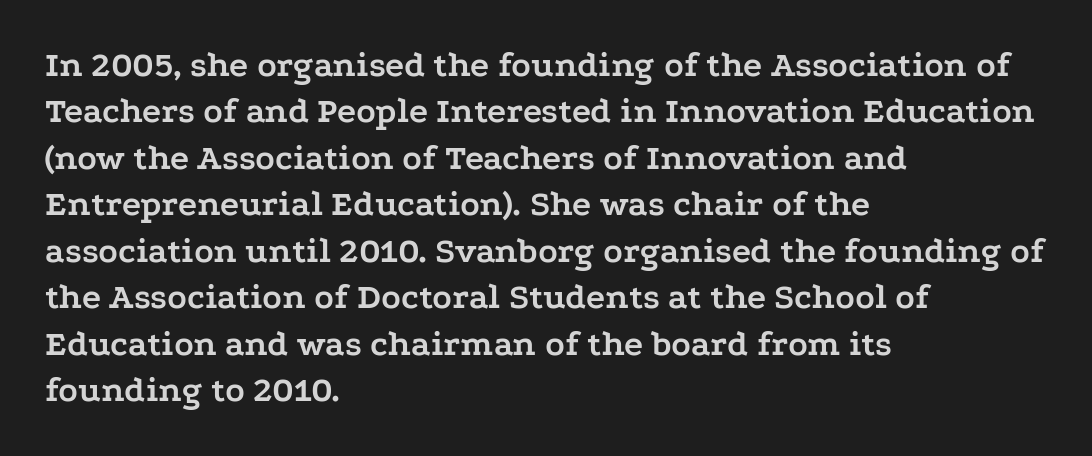
{"serif": "yes", "italic": "no", "bold": "yes", "weight": "semibold", "width": "wide", "stroke_contrast": "low", "x_height": "medium", "monospaced": "no", "underline": "no", "align": "left", "line_spacing": "normal", "line_spacing_ratio": 1.29, "letter_spacing": "normal", "letter_spacing_em": 0.0, "glyph_px": 36}
